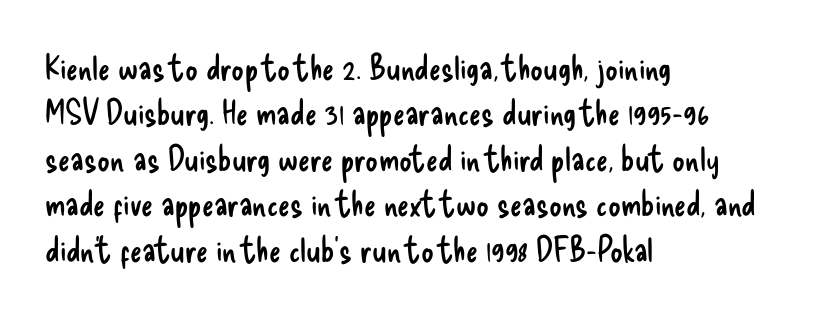
Stems and bowls with no extra thickness — not bold. Check the space under the baseline: it is left empty. Observe the ordinary spacing: letters are neighbours, not strangers. These lines are rendered in a variable-pitch font. Visually the block forms a straight wall on the left and a jagged coastline on the right. Posture: upright roman.
